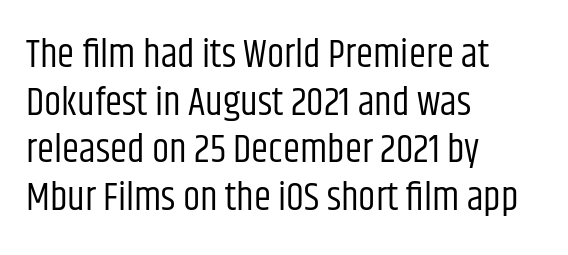
Is this a sans? Yes — the strokes have no serifs. The passage shown is typed in a proportional face where columns would drift. The strokes are not fattened; the text isn't bold. Look at the tracking — it's just the regular setting, nothing added. Does the lettering tilt? It doesn't — this is upright.
